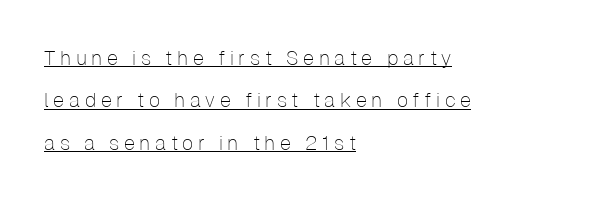
Regarding leading, the lines here are spaced well apart. Underline: present. The specimen reads as upright at a glance. Unbolded letterforms with no extra heft. Students, note that the glyphs here are deliberately spaced far apart.
